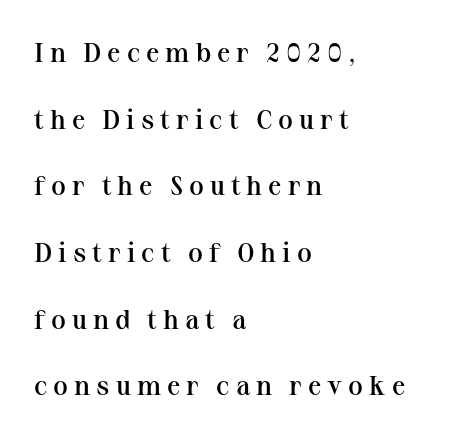
Q: Is the text bold? A: Semi-bold.
Q: Is the text italic (slanted)? A: No, it is upright.
Q: Is the text underlined? A: No.
Q: How is the paragraph aligned? A: Left-aligned.
Q: Is the spacing between letters normal or unusually wide? A: Unusually wide.
Q: Is the spacing between lines tight, normal or loose? A: Loose.
